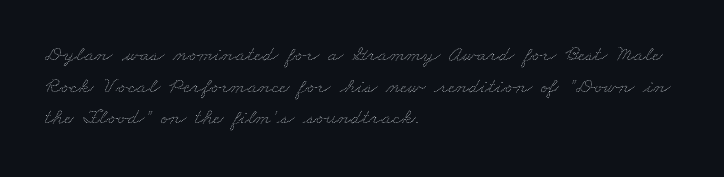
{"bold": "no", "underline": "no", "align": "left", "line_spacing": "normal", "line_spacing_ratio": 1.44, "letter_spacing": "normal", "letter_spacing_em": 0.0, "glyph_px": 22}
